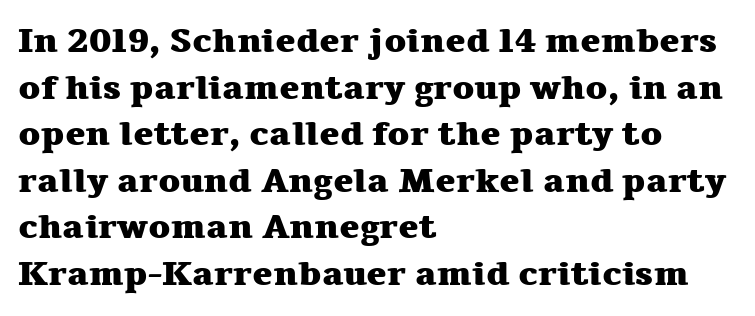
{"serif": "yes", "italic": "no", "bold": "yes", "weight": "heavy", "width": "wide", "stroke_contrast": "medium", "x_height": "medium", "monospaced": "no", "underline": "no", "align": "left", "line_spacing": "normal", "line_spacing_ratio": 1.37, "letter_spacing": "normal", "letter_spacing_em": 0.0, "glyph_px": 34}
